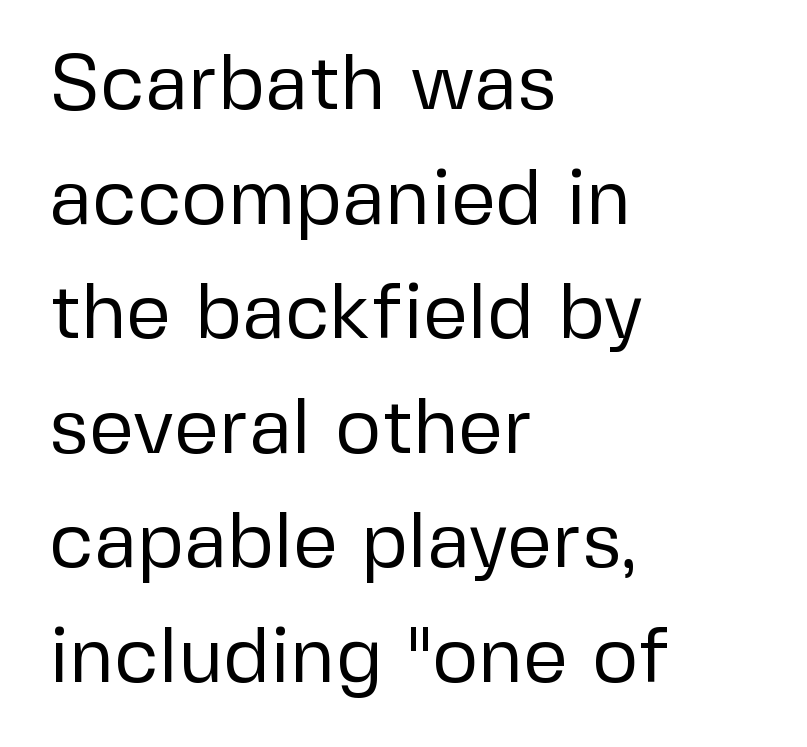
The image shows 79 px regular-weight sans-serif type, upright; set left-aligned, normal line spacing (1.45x), normal letter spacing, not underlined; low stroke contrast and a medium x-height.
